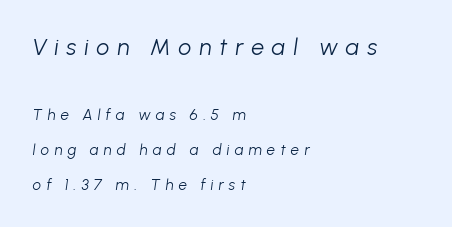
Weight class: somewhere from thin through regular. Tracking value appears strongly positive — letters spread wide. Whoever set this made the first block the dominant, larger element. Descender tails drop into unmarked territory. Does the lettering tilt? It does — this is italic.
